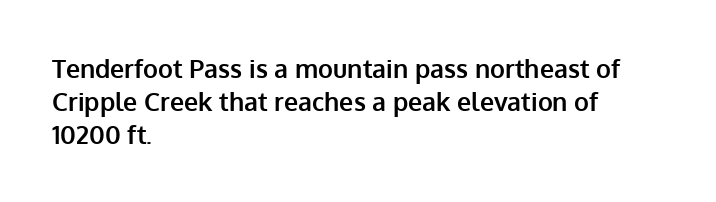
Q: Is the text bold? A: Yes.
Q: Is the text italic (slanted)? A: No, it is upright.
Q: Is the text underlined? A: No.
Q: How is the paragraph aligned? A: Left-aligned.
Q: Is the spacing between letters normal or unusually wide? A: Normal.
Q: Is the spacing between lines tight, normal or loose? A: Normal.
